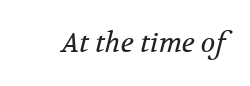
Anything drawn beneath the words? Only blank space. The text carries the slant typical of an italic or oblique font. On a weight scale, this lands at 450 or below. Observe the ordinary spacing: letters are neighbours, not strangers.
